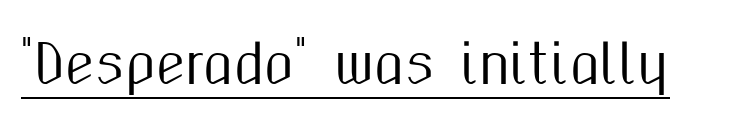
{"serif": "no", "italic": "no", "width": "condensed", "stroke_contrast": "medium", "x_height": "medium", "monospaced": "no", "underline": "yes", "letter_spacing": "normal", "letter_spacing_em": 0.0, "glyph_px": 54}
